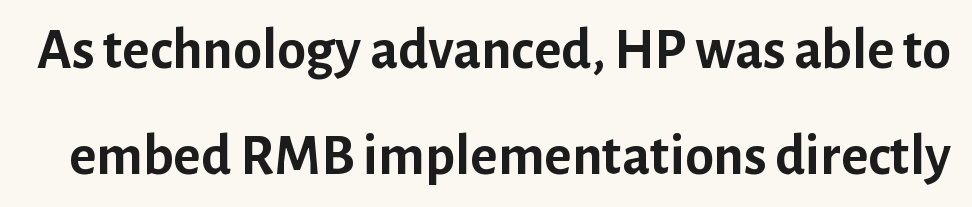
The image shows 58 px semibold sans-serif type, upright; set line spacing 1.82x, normal letter spacing, not underlined; low stroke contrast and a medium x-height.
